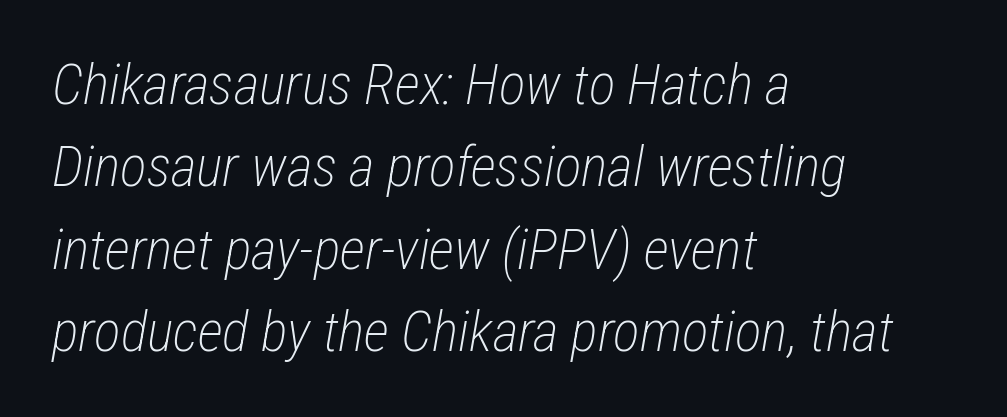
The image shows 56 px light, condensed type, italic (leaning right); set left-aligned, normal line spacing (1.47x), normal letter spacing, not underlined; low stroke contrast and a medium x-height.
